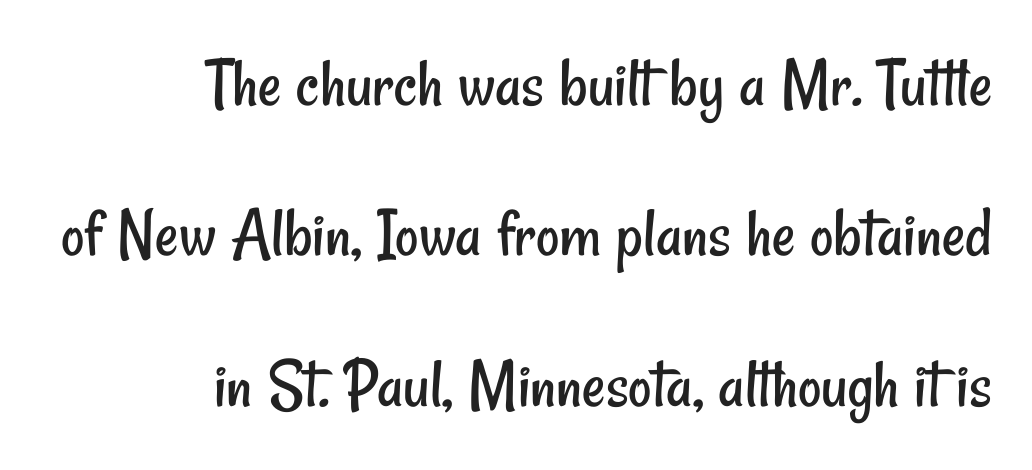
The image shows 72 px regular-weight, condensed sans-serif type; set right-aligned, loose line spacing (2.09x), normal letter spacing, not underlined; low stroke contrast and a small x-height.
